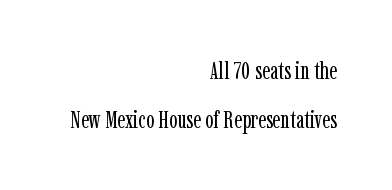
This rendering leaves character spacing at its baseline value. Just letters on the line, the space beneath them empty. Summary of weight: not heavy and not bold. The letters stand upright; this is a roman face. One-word summary of the alignment: right. This sample trades compactness for vertical openness between lines.
